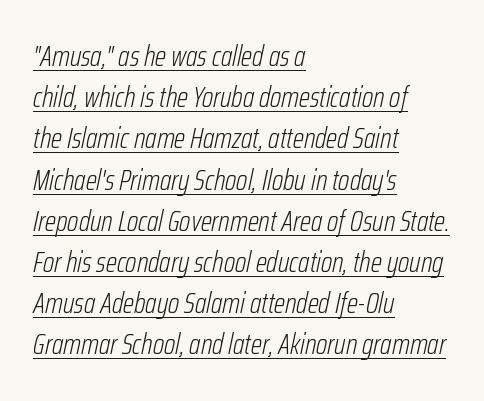
In terms of letterspacing, this is plain default setting. These lines sit exactly where default settings would place them. The passage shown is underscored from start to finish. Italic? Definitely — the glyphs are oblique.
